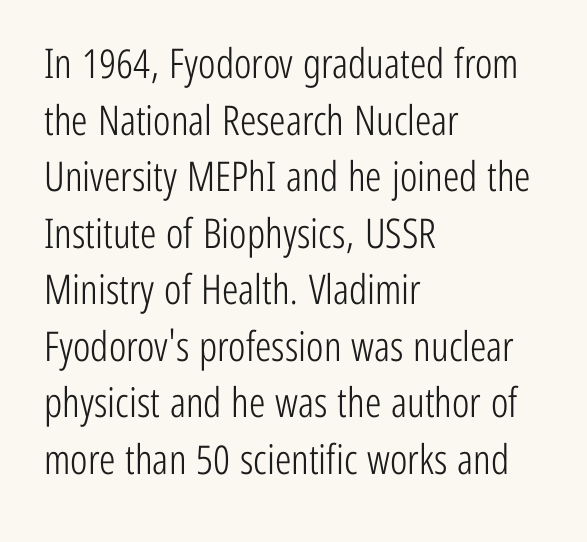
Q: Is the text bold? A: No.
Q: Is the text italic (slanted)? A: No, it is upright.
Q: Is the typeface a serif or a sans-serif typeface? A: Sans-serif.
Q: Is the text underlined? A: No.
Q: How is the paragraph aligned? A: Left-aligned.
Q: Is the spacing between letters normal or unusually wide? A: Normal.
Q: Is the spacing between lines tight, normal or loose? A: Normal.
Q: Width (condensed, normal, or wide)? A: Condensed.
Q: Stroke contrast? A: Low.
Q: x-height? A: Medium.
Q: Monospaced? A: No.
